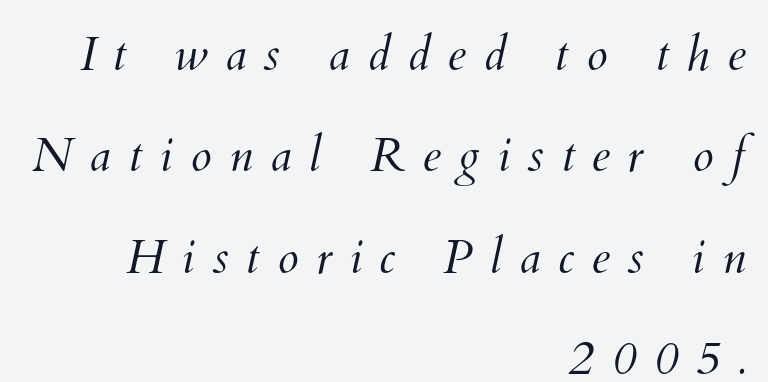
Is the letter spacing exaggerated? Yes — the characters are pushed far apart. Glance below the letters and you will spot only blank space. The passage shown is typed in a proportional face where columns would drift. Widely set lines give the paragraph a tall, airy silhouette.
